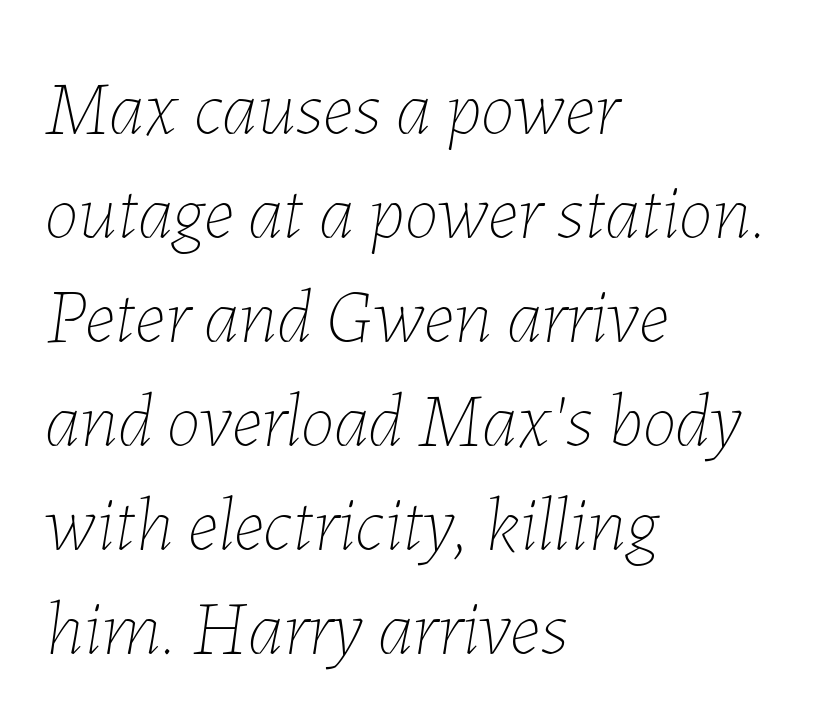
The image shows 77 px thin type, italic (leaning right); set left-aligned, normal line spacing (1.35x), normal letter spacing, not underlined; low stroke contrast and a medium x-height.
